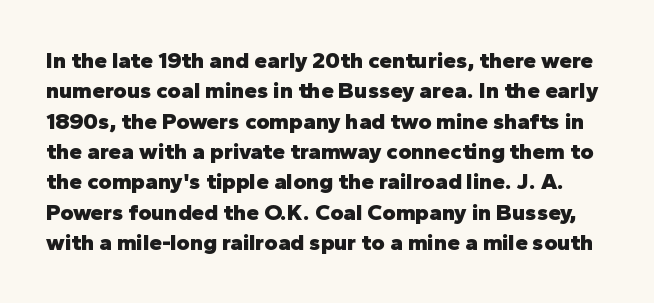
Q: Is the text bold? A: Yes.
Q: Is the text italic (slanted)? A: No, it is upright.
Q: Is the text underlined? A: No.
Q: Is the spacing between letters normal or unusually wide? A: Normal.
Q: Is the spacing between lines tight, normal or loose? A: Normal.
